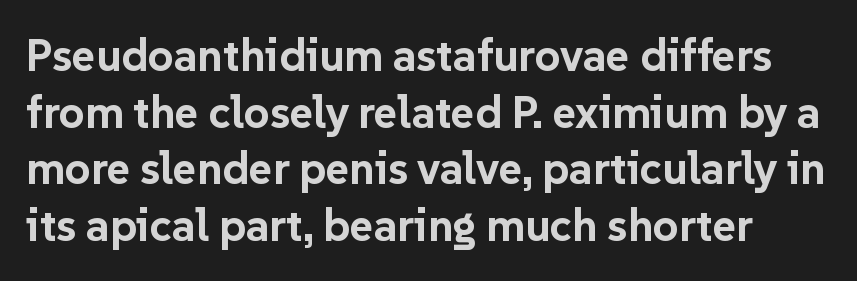
The image shows 45 px bold sans-serif type, upright; set normal line spacing (1.26x), normal letter spacing, not underlined; low stroke contrast and a medium x-height.
